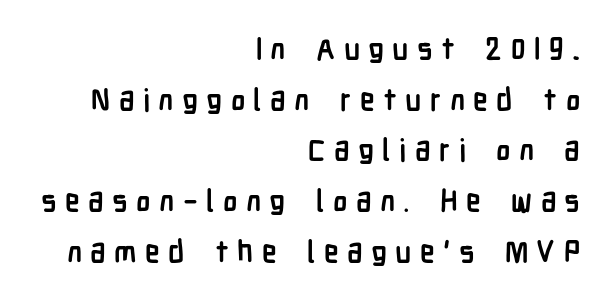
{"serif": "no", "italic": "no", "bold": "yes", "weight": "semibold", "width": "condensed", "stroke_contrast": "low", "x_height": "medium", "monospaced": "no", "underline": "no", "align": "right", "line_spacing": "normal", "line_spacing_ratio": 1.69, "letter_spacing": "wide", "letter_spacing_em": 0.28, "glyph_px": 30}
